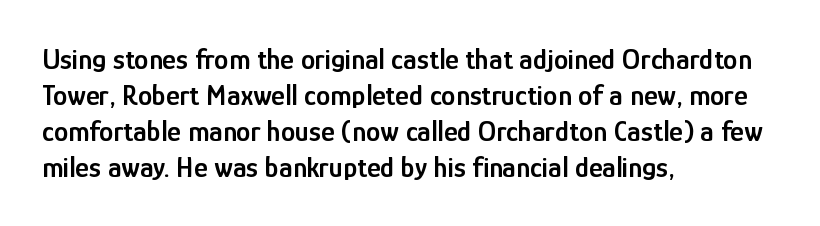
Q: Is the text bold? A: Semi-bold.
Q: Is the text italic (slanted)? A: No, it is upright.
Q: Is the typeface a serif or a sans-serif typeface? A: Sans-serif.
Q: Is the text underlined? A: No.
Q: How is the paragraph aligned? A: Left-aligned.
Q: Is the spacing between letters normal or unusually wide? A: Normal.
Q: Width (condensed, normal, or wide)? A: Condensed.
Q: Stroke contrast? A: Low.
Q: x-height? A: Medium.
Q: Monospaced? A: No.
